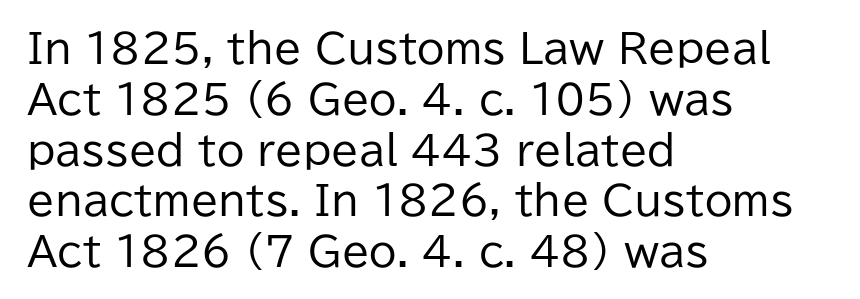
The image shows 40 px regular-weight sans-serif type, upright; set left-aligned, normal line spacing (1.27x), normal letter spacing, not underlined; low stroke contrast and a medium x-height.
